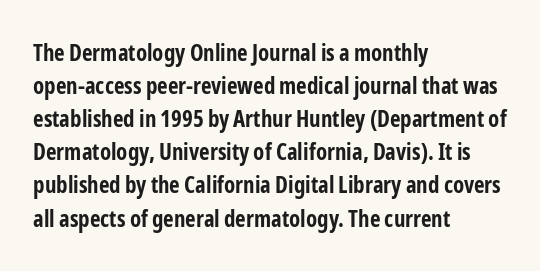
This sample keeps an unexceptional amount of space between lines. Strokes here are thick enough to call this a true bold. A student would call this left alignment; a typographer would say flush left, rag right. You can tell it's not italic because the verticals are truly vertical.
